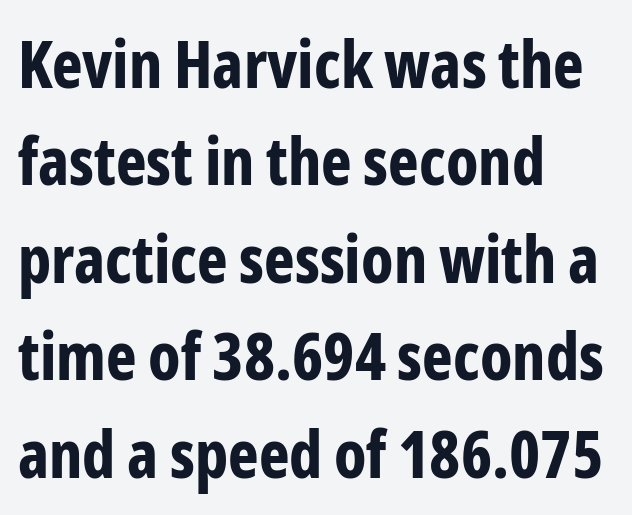
The image shows 65 px bold, condensed sans-serif type, upright; set left-aligned, normal line spacing (1.5x), normal letter spacing, not underlined; low stroke contrast and a medium x-height.
